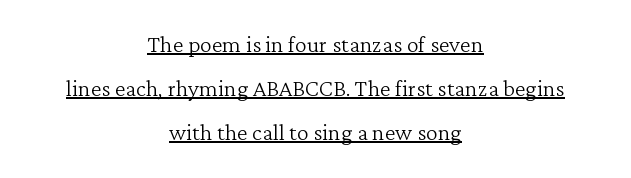
{"serif": "yes", "italic": "no", "bold": "no", "weight": "light", "width": "normal", "stroke_contrast": "low", "x_height": "medium", "monospaced": "no", "underline": "yes", "align": "center", "line_spacing": "normal", "line_spacing_ratio": 1.46, "letter_spacing": "normal", "letter_spacing_em": 0.0, "glyph_px": 30}
